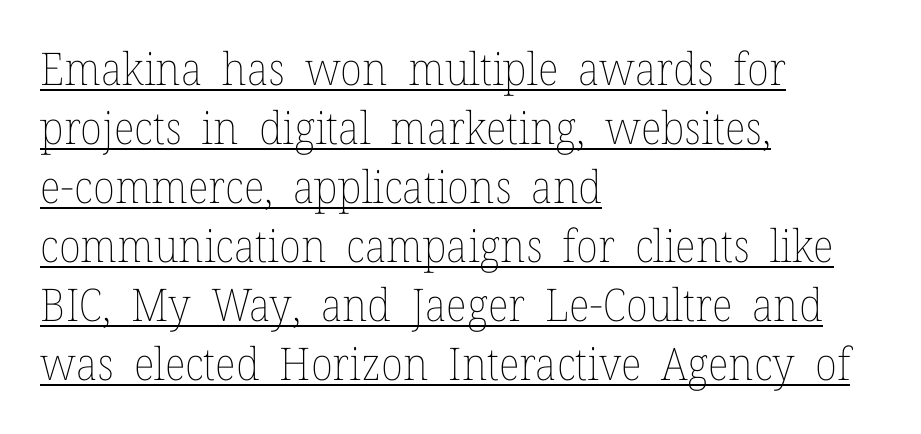
{"italic": "no", "bold": "no", "weight": "thin", "width": "normal", "stroke_contrast": "low", "x_height": "medium", "monospaced": "no", "underline": "yes", "align": "left", "line_spacing": "normal", "line_spacing_ratio": 1.31, "letter_spacing": "normal", "letter_spacing_em": 0.0, "glyph_px": 45}
